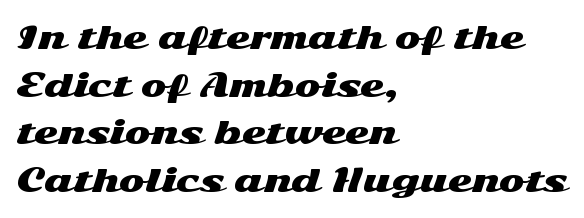
Q: Is the text italic (slanted)? A: Yes.
Q: Is the typeface a serif or a sans-serif typeface? A: Sans-serif.
Q: Is the text underlined? A: No.
Q: How is the paragraph aligned? A: Left-aligned.
Q: Is the spacing between letters normal or unusually wide? A: Normal.
Q: Is the spacing between lines tight, normal or loose? A: Normal.
Q: Width (condensed, normal, or wide)? A: Wide.
Q: Stroke contrast? A: Medium.
Q: x-height? A: Medium.
Q: Monospaced? A: No.
